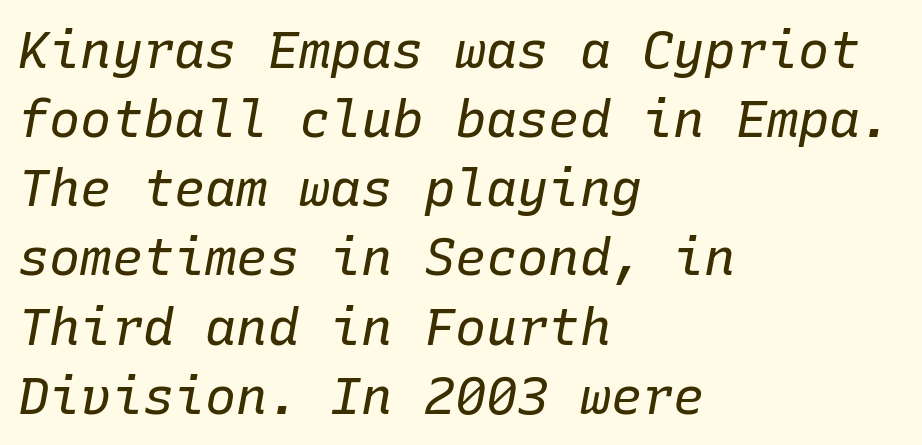
Typeset ragged right — the left edge is the straight one. Spacing verdict: monospaced, one width for all characters. The line texture is even and compact thanks to regular tracking. Bold? No — there's no thickening of the strokes. The passage shown stacks its lines at a standard gap.
